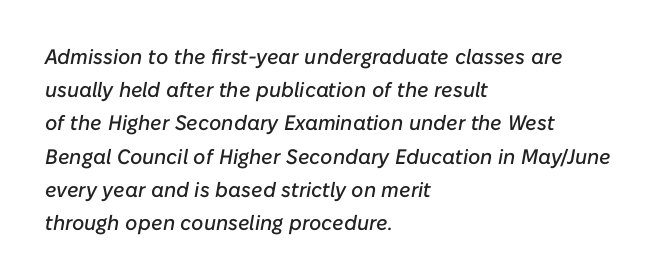
{"italic": "yes", "lean": "right", "slant_degrees": 10, "underline": "no", "align": "left", "line_spacing": "normal", "line_spacing_ratio": 1.58, "letter_spacing": "normal", "letter_spacing_em": 0.0, "glyph_px": 21}
